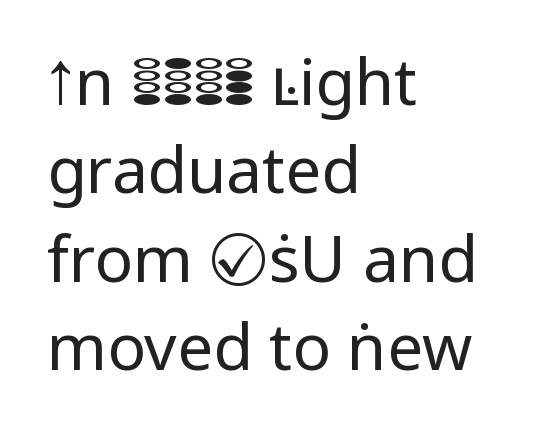
Q: Is the text bold? A: No.
Q: Is the text italic (slanted)? A: No, it is upright.
Q: Is the typeface a serif or a sans-serif typeface? A: Sans-serif.
Q: Is the text underlined? A: No.
Q: How is the paragraph aligned? A: Left-aligned.
Q: Is the spacing between letters normal or unusually wide? A: Normal.
Q: Is the spacing between lines tight, normal or loose? A: Normal.
Q: Width (condensed, normal, or wide)? A: Normal.
Q: Stroke contrast? A: Low.
Q: x-height? A: Medium.
Q: Monospaced? A: No.
